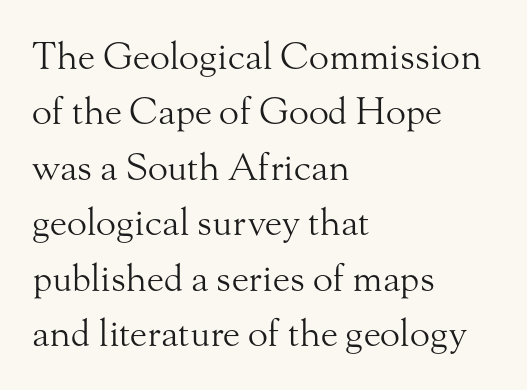
Q: Is the text bold? A: No.
Q: Is the text italic (slanted)? A: No, it is upright.
Q: Is the typeface a serif or a sans-serif typeface? A: Serif.
Q: Is the text underlined? A: No.
Q: How is the paragraph aligned? A: Left-aligned.
Q: Is the spacing between letters normal or unusually wide? A: Normal.
Q: Is the spacing between lines tight, normal or loose? A: Normal.
Q: Width (condensed, normal, or wide)? A: Normal.
Q: Stroke contrast? A: Medium.
Q: x-height? A: Small.
Q: Monospaced? A: No.
